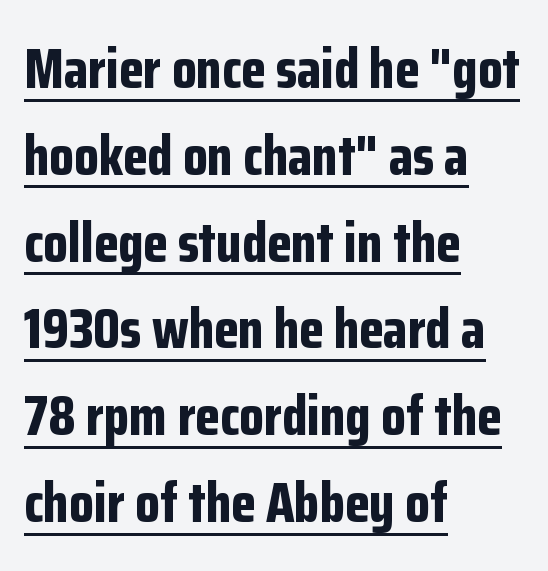
Q: Is the text bold? A: Yes.
Q: Is the text italic (slanted)? A: No, it is upright.
Q: Is the typeface a serif or a sans-serif typeface? A: Sans-serif.
Q: Is the text underlined? A: Yes.
Q: How is the paragraph aligned? A: Left-aligned.
Q: Is the spacing between letters normal or unusually wide? A: Normal.
Q: Is the spacing between lines tight, normal or loose? A: Normal.
Q: Width (condensed, normal, or wide)? A: Condensed.
Q: Stroke contrast? A: Low.
Q: x-height? A: Medium.
Q: Monospaced? A: No.
